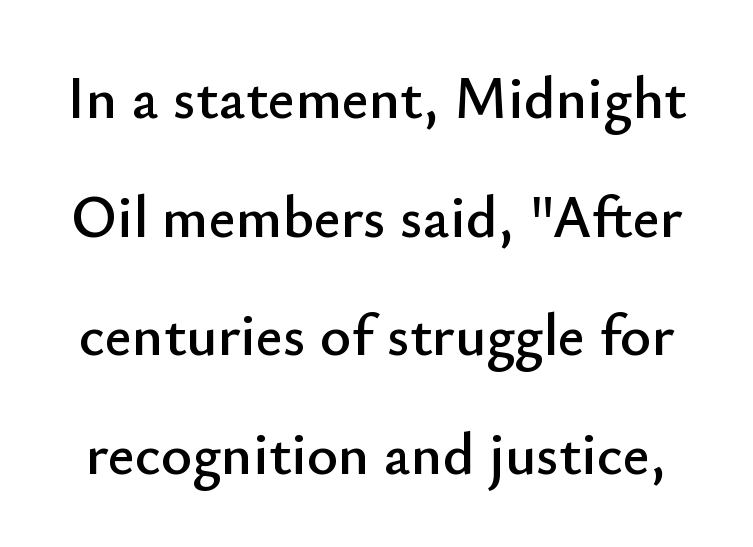
The letters advance in unequal steps, a hallmark of proportional type. Each new line begins a long way beneath the previous one. Has an underline been added? It has not. The font family rendered here belongs to the sans-serif group. The line texture is even and compact thanks to regular tracking.
